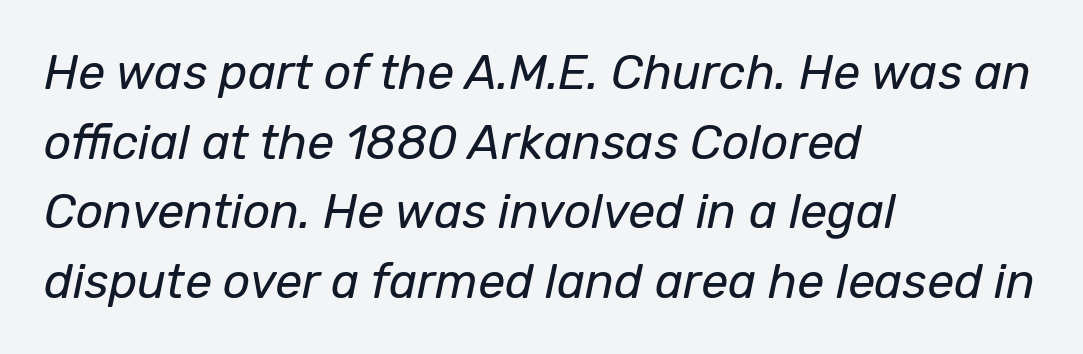
The image shows 48 px regular-weight type, italic (leaning right); set left-aligned, normal line spacing (1.45x), normal letter spacing, not underlined; low stroke contrast and a medium x-height.
